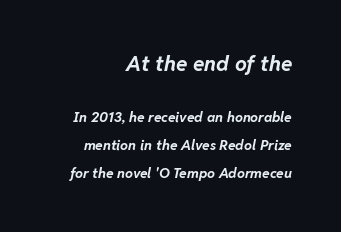
The image shows 21 px bold type, italic (leaning right); set right-aligned, loose line spacing (1.98x), normal letter spacing, not underlined; the first (top) block is 1.5x larger.
